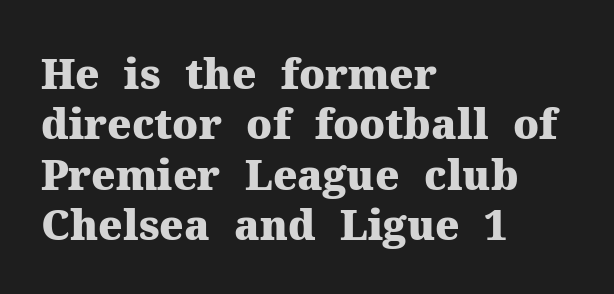
The image shows 41 px heavy serif type, upright; set left-aligned, line spacing 1.23x, normal letter spacing, not underlined; medium stroke contrast and a medium x-height.
